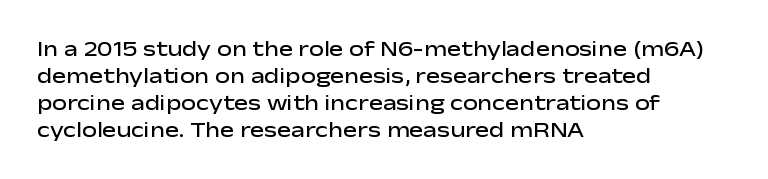
Posture: upright roman. Glance below the letters and you will spot only blank space. Its strokes are somewhat broadened, the hallmark of semibold type. Typeset ragged right — the left edge is the straight one.
